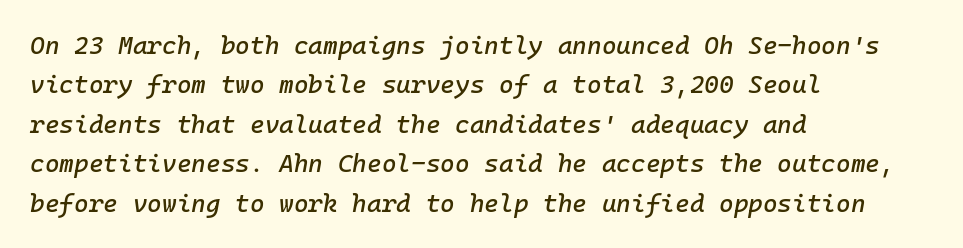
Compared with typical body copy, the letter spacing here is the same. The ragged edge is on the right, which tells us the setting is flush left. Rendered with sloped, italic letterforms. Baseline-to-baseline distance is the conventional proportion of letter height. Beneath every word, the page is bare.
